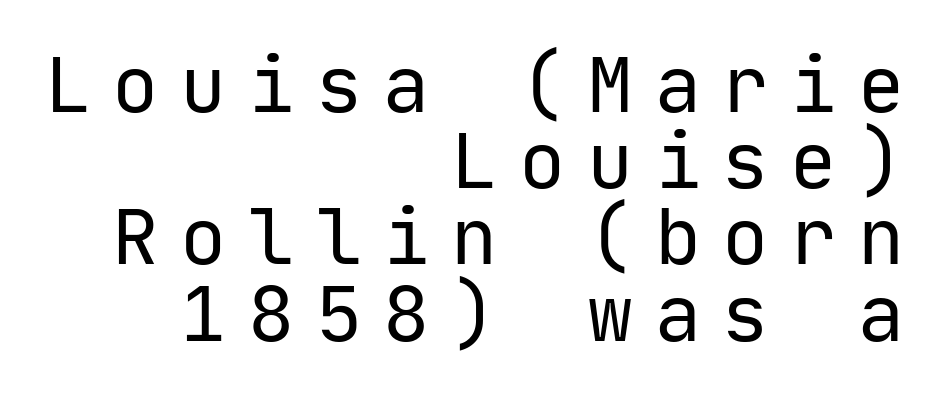
Q: Is the text bold? A: No.
Q: Is the text italic (slanted)? A: No, it is upright.
Q: Is the typeface a serif or a sans-serif typeface? A: Sans-serif.
Q: Is the text underlined? A: No.
Q: How is the paragraph aligned? A: Right-aligned.
Q: Is the spacing between letters normal or unusually wide? A: Unusually wide.
Q: Is the spacing between lines tight, normal or loose? A: Tight.
Q: Width (condensed, normal, or wide)? A: Normal.
Q: Stroke contrast? A: Low.
Q: x-height? A: Medium.
Q: Monospaced? A: Yes.
